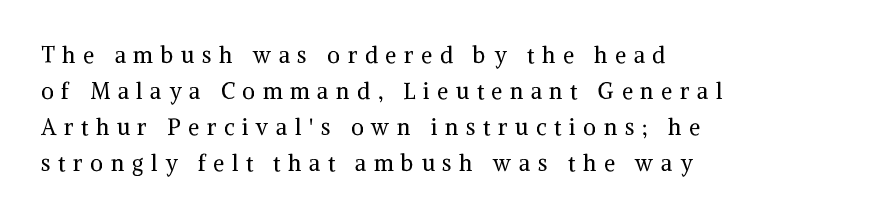
The image shows 22 px text type, upright; set left-aligned, normal line spacing (1.64x), unusually wide letter spacing (+0.35 em), not underlined.
